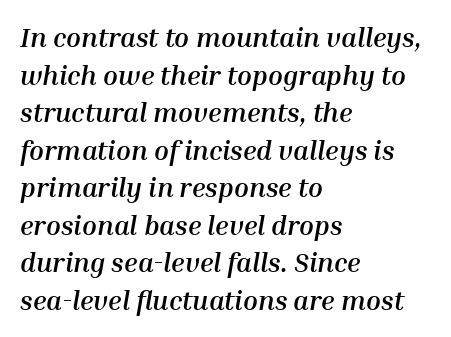
The image shows 27 px bold type, italic (leaning right); set left-aligned, normal line spacing (1.39x), normal letter spacing, not underlined.
